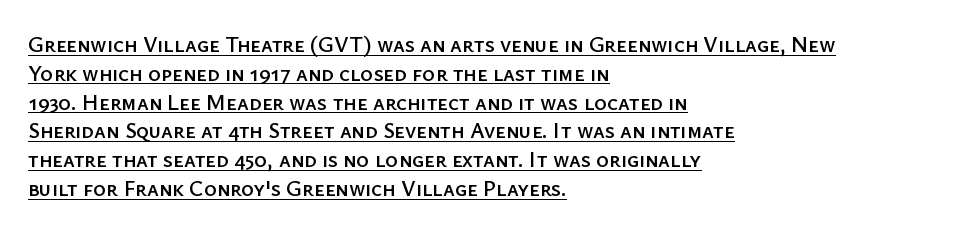
{"italic": "no", "underline": "yes", "align": "left", "line_spacing": "normal", "line_spacing_ratio": 1.31, "letter_spacing": "normal", "letter_spacing_em": 0.0, "glyph_px": 22}
